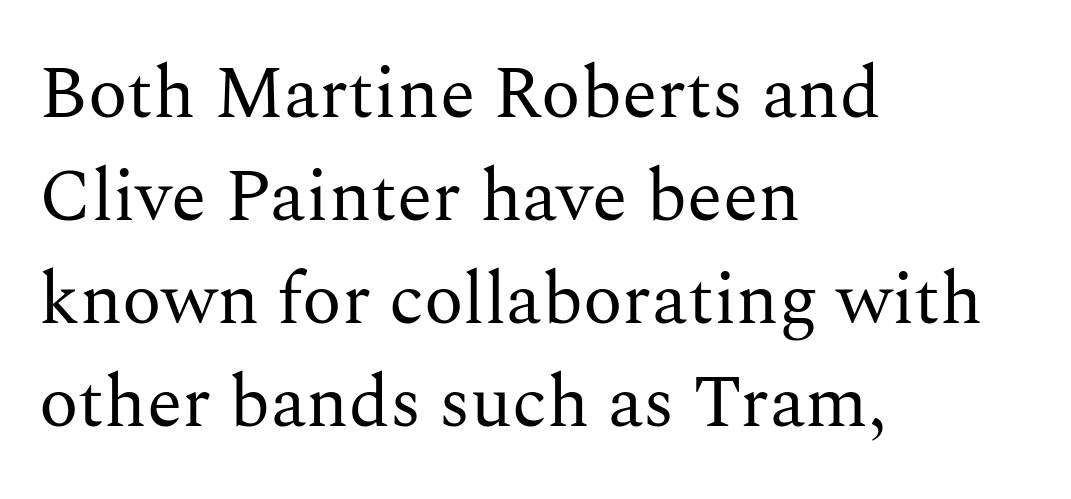
Q: Is the text bold? A: No.
Q: Is the text italic (slanted)? A: No, it is upright.
Q: Is the typeface a serif or a sans-serif typeface? A: Serif.
Q: Is the text underlined? A: No.
Q: How is the paragraph aligned? A: Left-aligned.
Q: Is the spacing between letters normal or unusually wide? A: Normal.
Q: Is the spacing between lines tight, normal or loose? A: Normal.
Q: Width (condensed, normal, or wide)? A: Normal.
Q: Stroke contrast? A: Medium.
Q: x-height? A: Medium.
Q: Monospaced? A: No.
